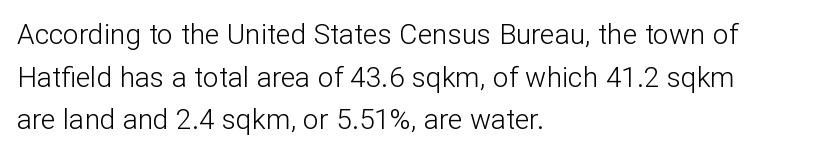
The image shows 28 px light sans-serif type, upright; set left-aligned, normal line spacing (1.52x), normal letter spacing, not underlined; low stroke contrast and a medium x-height.
